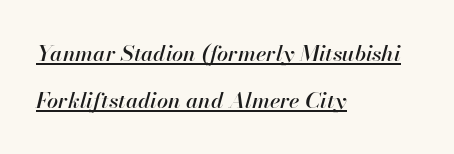
The lettering is marked with a stroke running underneath it. The rag falls on the right side of this text block. Is there much room between lines? Yes — plenty of vertical air separates them. The horizontal fit of the characters is conventional and even. There's an unmistakable incline to the writing here.
